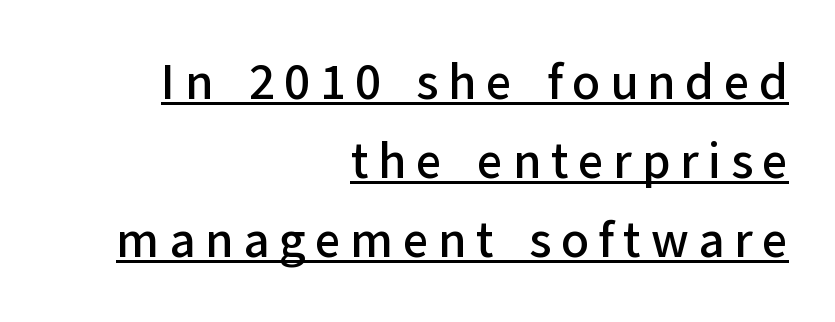
Q: Is the text italic (slanted)? A: No, it is upright.
Q: Is the typeface a serif or a sans-serif typeface? A: Sans-serif.
Q: Is the text underlined? A: Yes.
Q: How is the paragraph aligned? A: Right-aligned.
Q: Is the spacing between lines tight, normal or loose? A: Normal.
Q: Width (condensed, normal, or wide)? A: Normal.
Q: Stroke contrast? A: Low.
Q: x-height? A: Medium.
Q: Monospaced? A: No.
